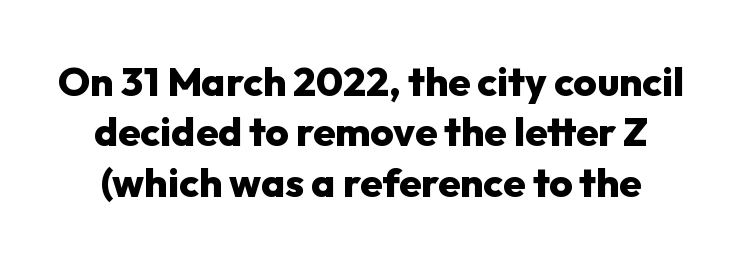
{"serif": "no", "italic": "no", "bold": "yes", "weight": "heavy", "width": "normal", "stroke_contrast": "low", "x_height": "medium", "monospaced": "no", "underline": "no", "line_spacing": "normal", "line_spacing_ratio": 1.26, "letter_spacing": "normal", "letter_spacing_em": 0.0, "glyph_px": 40}
